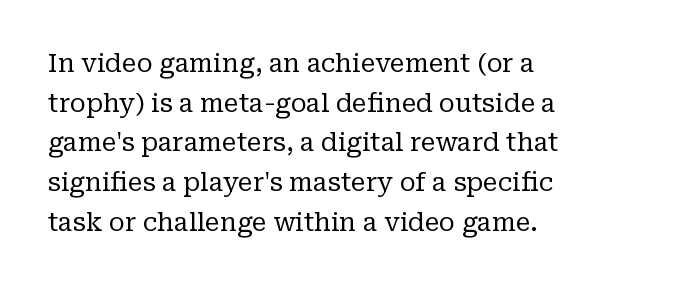
{"italic": "no", "bold": "no", "underline": "no", "align": "left", "line_spacing": "normal", "line_spacing_ratio": 1.59, "letter_spacing": "normal", "letter_spacing_em": 0.0, "glyph_px": 25}
